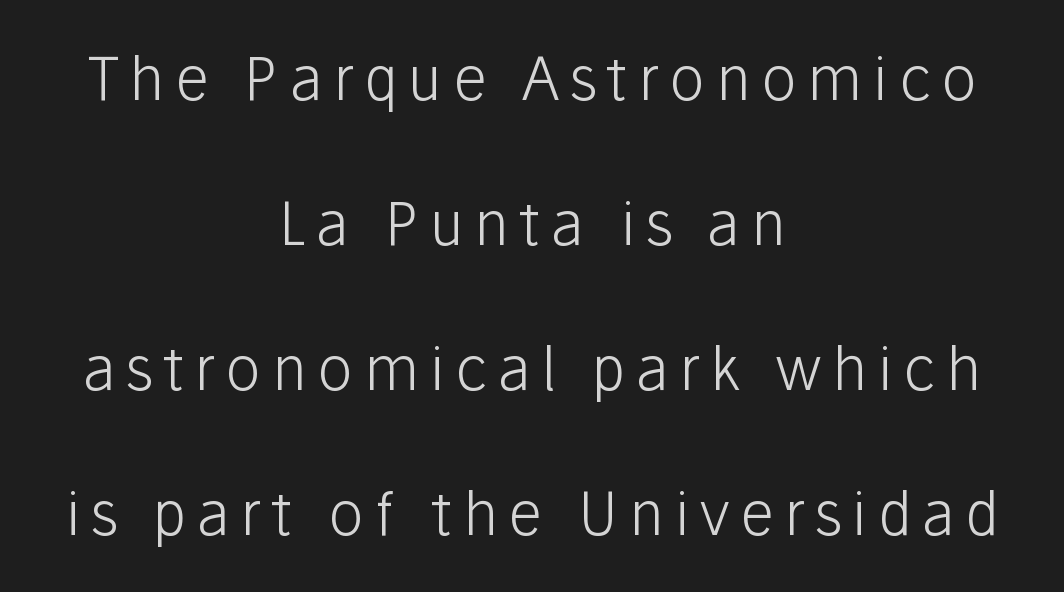
The image shows 59 px light sans-serif type, upright; set centered, loose line spacing (2.46x), not underlined; low stroke contrast and a medium x-height.
